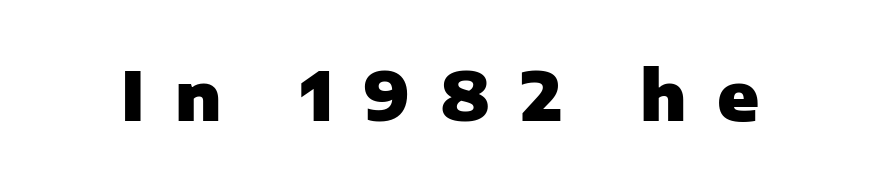
Q: Is the text bold? A: Yes.
Q: Is the text italic (slanted)? A: No, it is upright.
Q: Is the typeface a serif or a sans-serif typeface? A: Sans-serif.
Q: Is the text underlined? A: No.
Q: Is the spacing between letters normal or unusually wide? A: Unusually wide.
Q: Width (condensed, normal, or wide)? A: Normal.
Q: Stroke contrast? A: Low.
Q: x-height? A: Medium.
Q: Monospaced? A: No.
